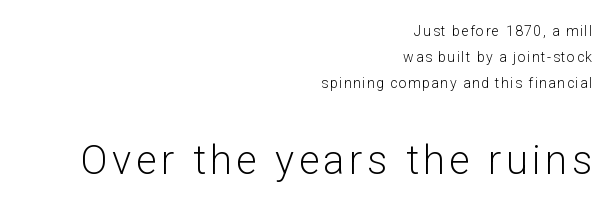
Q: Is the text bold? A: No.
Q: Is the text italic (slanted)? A: No, it is upright.
Q: Is the typeface a serif or a sans-serif typeface? A: Sans-serif.
Q: Is the text underlined? A: No.
Q: How is the paragraph aligned? A: Right-aligned.
Q: Which block of text is set in a larger size, the first (top) or the second (bottom)? A: The second (bottom) one.
Q: Width (condensed, normal, or wide)? A: Normal.
Q: Stroke contrast? A: Low.
Q: x-height? A: Medium.
Q: Monospaced? A: No.
